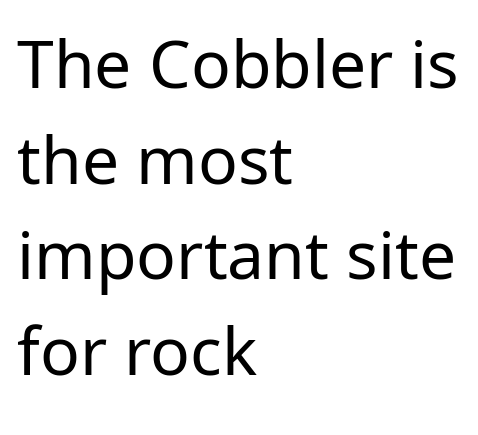
The image shows 66 px regular-weight sans-serif type, upright; set left-aligned, normal line spacing (1.45x), normal letter spacing, not underlined; low stroke contrast and a medium x-height.
